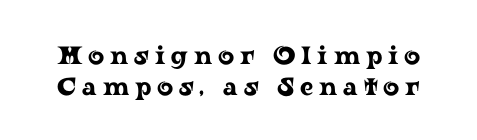
{"italic": "no", "underline": "no", "line_spacing": "normal", "line_spacing_ratio": 1.25, "letter_spacing": "wide", "letter_spacing_em": 0.23, "glyph_px": 25}
